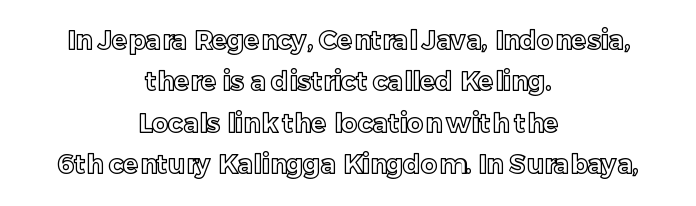
Rendered with straight, roman letterforms. Neither beginnings nor endings align; midpoints do. Rows of type keep a routine distance in the vertical direction. The letters sit at their default tracking, neither squeezed nor spread.
